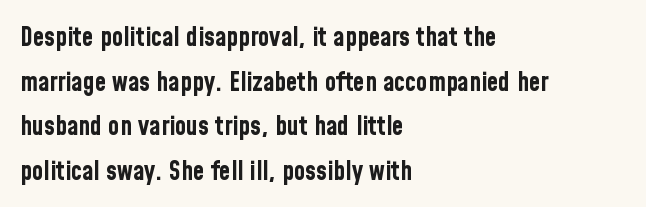
The image shows 26 px bold type, upright; set left-aligned, line spacing 1.72x, normal letter spacing, not underlined.
